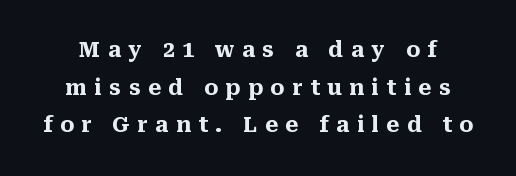
Q: Is the text bold? A: Yes.
Q: Is the text italic (slanted)? A: No, it is upright.
Q: Is the text underlined? A: No.
Q: Is the spacing between letters normal or unusually wide? A: Unusually wide.
